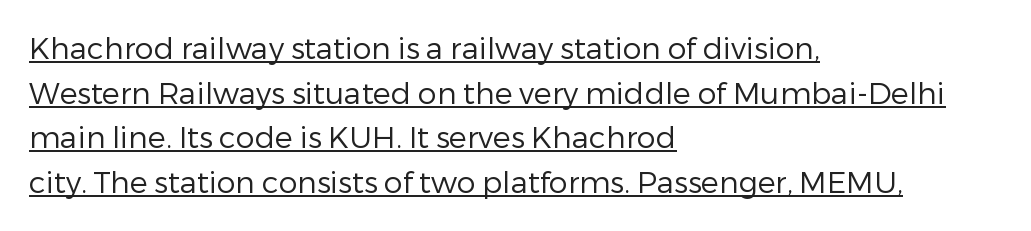
{"serif": "no", "italic": "no", "bold": "no", "weight": "regular", "width": "normal", "stroke_contrast": "low", "x_height": "medium", "monospaced": "no", "underline": "yes", "align": "left", "line_spacing": "normal", "line_spacing_ratio": 1.49, "letter_spacing": "normal", "letter_spacing_em": 0.0, "glyph_px": 30}
